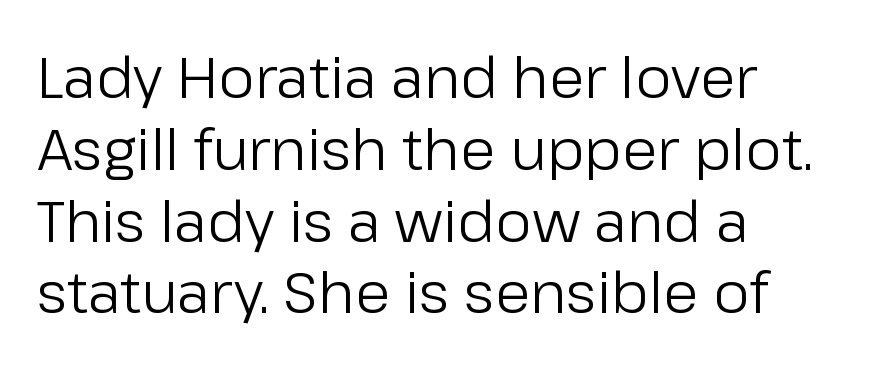
The characters display no serif detailing; their extremities are plain. Type without underlining. The passage shown is typed in a proportional face where columns would drift. Casual observation: everything's shoved over to the left. The line-height multiplier appears to be the usual default.
